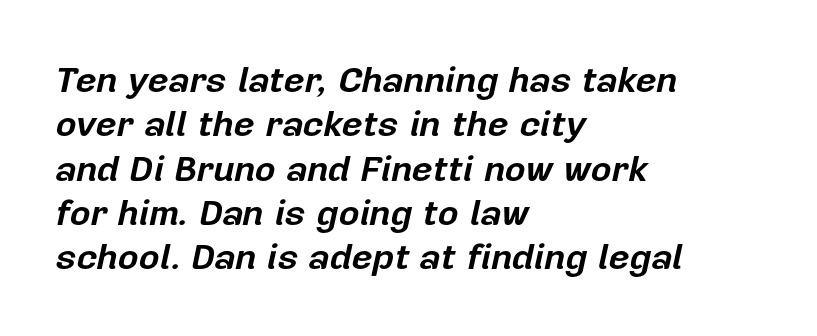
Q: Is the text bold? A: Yes.
Q: Is the text italic (slanted)? A: Yes, it leans right by about 12 degrees.
Q: Is the text underlined? A: No.
Q: How is the paragraph aligned? A: Left-aligned.
Q: Is the spacing between letters normal or unusually wide? A: Normal.
Q: Width (condensed, normal, or wide)? A: Normal.
Q: Stroke contrast? A: Low.
Q: x-height? A: Medium.
Q: Monospaced? A: No.
